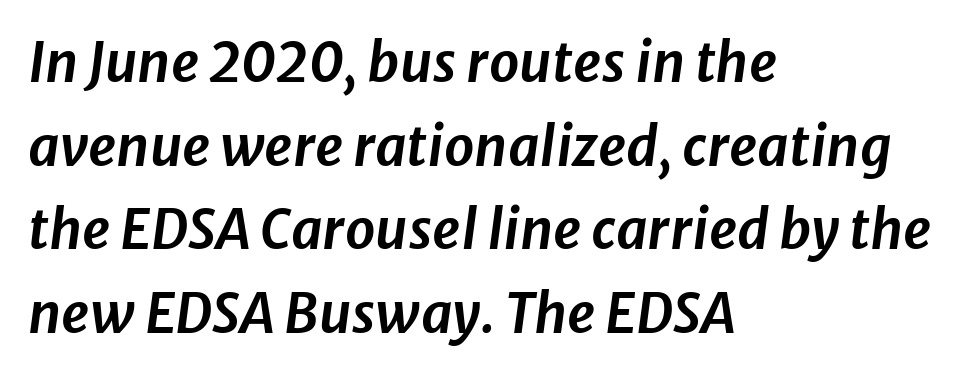
{"italic": "yes", "lean": "right", "slant_degrees": 8, "width": "normal", "stroke_contrast": "low", "x_height": "medium", "monospaced": "no", "underline": "no", "align": "left", "line_spacing": "normal", "line_spacing_ratio": 1.55, "letter_spacing": "normal", "letter_spacing_em": 0.0, "glyph_px": 54}
